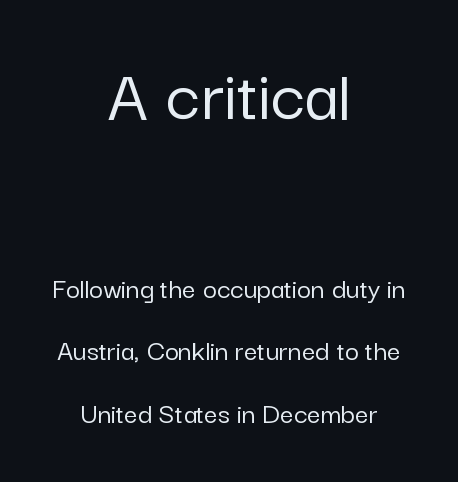
Q: Is the text italic (slanted)? A: No, it is upright.
Q: Is the typeface a serif or a sans-serif typeface? A: Sans-serif.
Q: Is the text underlined? A: No.
Q: How is the paragraph aligned? A: Centered.
Q: Is the spacing between letters normal or unusually wide? A: Normal.
Q: Is the spacing between lines tight, normal or loose? A: Loose.
Q: Which block of text is set in a larger size, the first (top) or the second (bottom)? A: The first (top) one.
Q: Width (condensed, normal, or wide)? A: Normal.
Q: Stroke contrast? A: Low.
Q: x-height? A: Medium.
Q: Monospaced? A: No.
